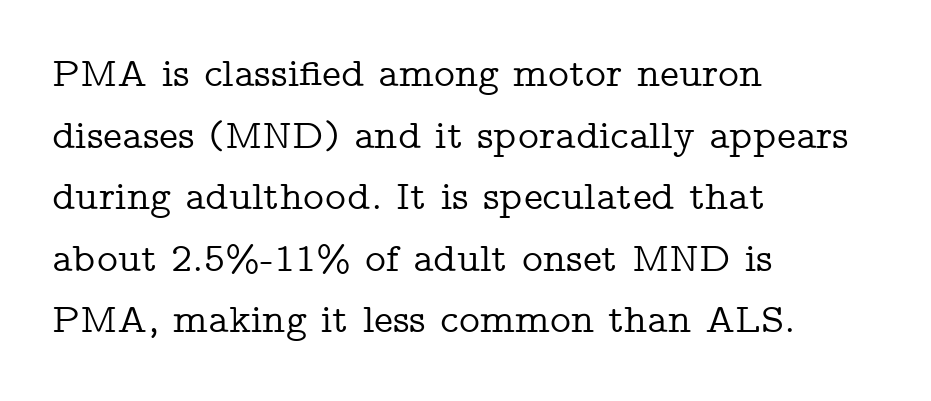
The image shows 40 px wide serif type, upright; set left-aligned, normal line spacing (1.54x), normal letter spacing, not underlined; low stroke contrast and a medium x-height.
